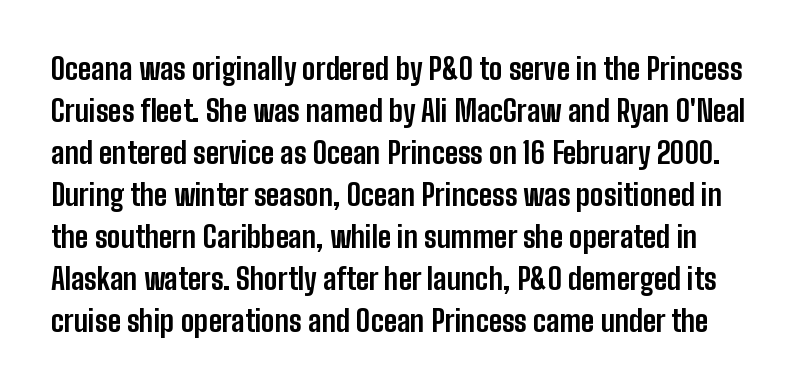
Looks like regular typesetting: each glyph gets only the width it needs. Unlike a traditional serif, this face leaves its strokes unadorned. Students, observe: this is what conventionally led text looks like. Vertical strokes here are truly vertical. Stroke thickness is high; the sample reads as a true bold. Short note: letters normally spaced.
